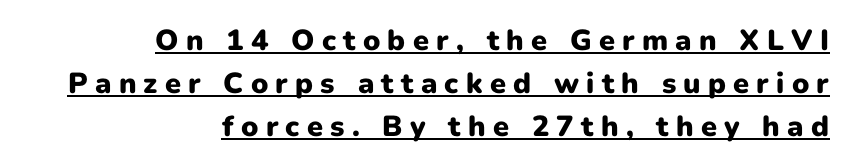
The image shows 29 px heavy sans-serif type, upright; set right-aligned, normal line spacing (1.48x), unusually wide letter spacing (+0.25 em), underlined; low stroke contrast and a medium x-height.
